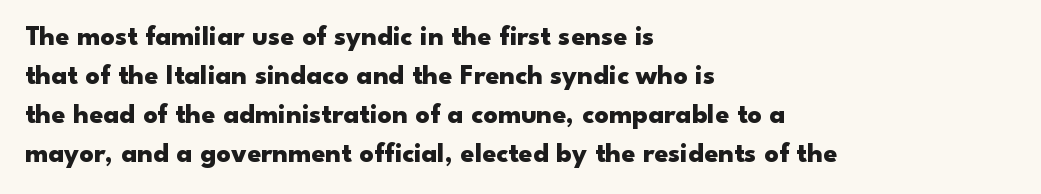
Whoever set this chose a conventional vertical rhythm. The designer went with a sans here, leaving each stem footless. The space directly below the letters is spotless. One-word summary of the alignment: left. Here the glyphs are tracked normally, forming tight word shapes. This is roman type, the default non-slanted kind.
